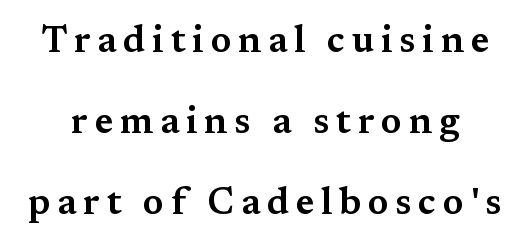
The image shows 37 px wide serif type, upright; set loose line spacing (2.19x), not underlined; medium stroke contrast and a medium x-height.
